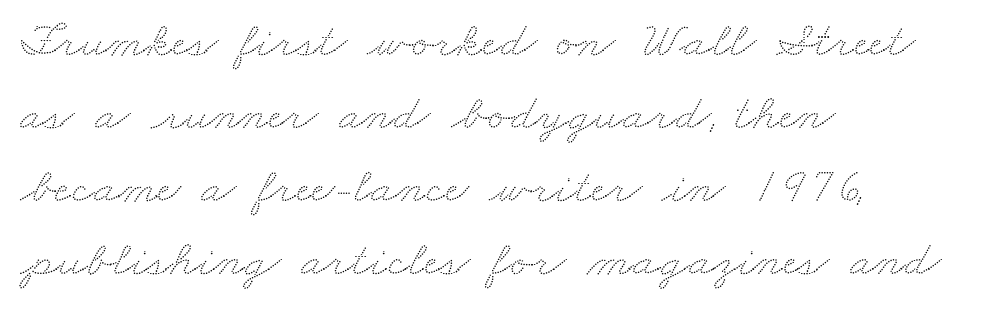
{"width": "wide", "stroke_contrast": "low", "x_height": "small", "monospaced": "no", "underline": "no", "align": "left", "line_spacing": "normal", "line_spacing_ratio": 1.43, "letter_spacing": "normal", "letter_spacing_em": 0.0, "glyph_px": 51}
